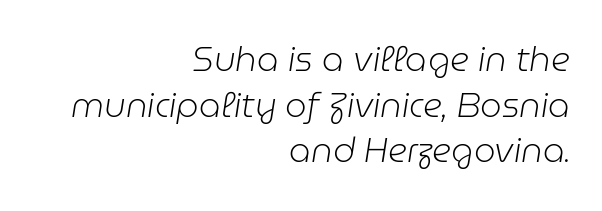
Baseline-to-baseline distance is the conventional proportion of letter height. The setting favours the right margin, as signatures and pull-quotes sometimes do. Quick note: underline off. This reads as an unemphasized weight, regular at the heaviest. The letterforms sit shoulder to shoulder at normal distance.
